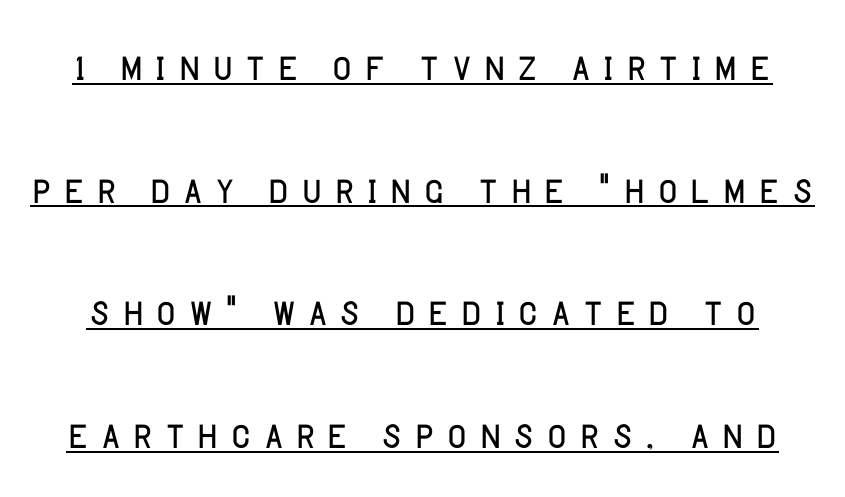
Nope, no serifs anywhere on these letters. These lines are rendered in a variable-pitch font. Each stroke keeps to a modest, everyday thickness or less. Beneath each row of characters lies a ruled line.
